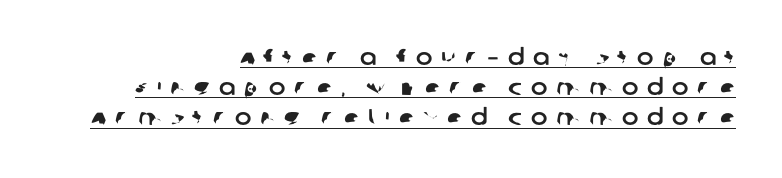
{"underline": "yes", "align": "right", "line_spacing": "normal", "line_spacing_ratio": 1.37, "letter_spacing": "wide", "letter_spacing_em": 0.4, "glyph_px": 22}
